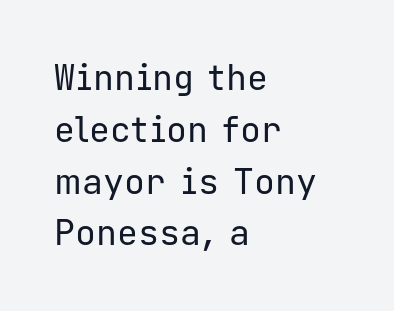
Quick note: not italic, upright. Quick note: underline off. Is this a sans? Yes — the strokes have no serifs. One glance says typical: line gaps are just what's usual. Looks like terminal output: every glyph gets an equal slot. The rendering keeps characters at their native spacing.
